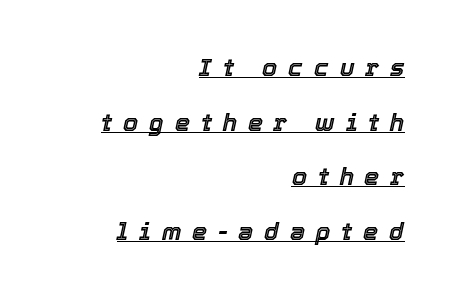
Q: Is the text italic (slanted)? A: Yes, it leans right by about 12 degrees.
Q: Is the text underlined? A: Yes.
Q: How is the paragraph aligned? A: Right-aligned.
Q: Is the spacing between letters normal or unusually wide? A: Unusually wide.
Q: Is the spacing between lines tight, normal or loose? A: Loose.
